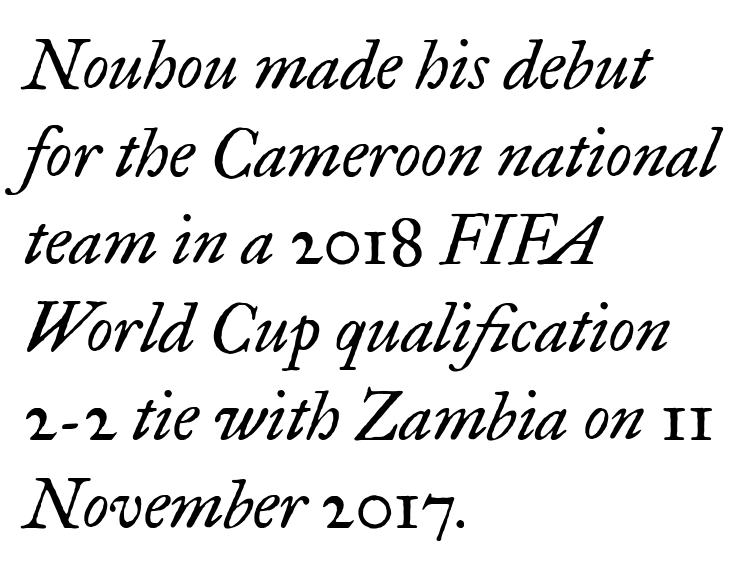
Q: Is the text bold? A: No.
Q: Is the text italic (slanted)? A: Yes, it leans right by about 17 degrees.
Q: Is the typeface a serif or a sans-serif typeface? A: Serif.
Q: Is the text underlined? A: No.
Q: How is the paragraph aligned? A: Left-aligned.
Q: Is the spacing between letters normal or unusually wide? A: Normal.
Q: Is the spacing between lines tight, normal or loose? A: Normal.
Q: Width (condensed, normal, or wide)? A: Normal.
Q: Stroke contrast? A: Low.
Q: x-height? A: Small.
Q: Monospaced? A: No.
